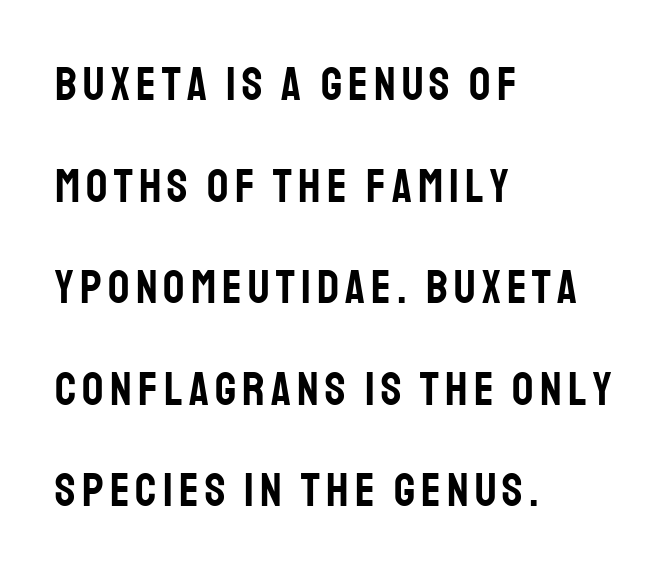
The compositor pushed each line to the left boundary. Descender tails drop into unmarked territory. Varying glyph widths throughout — classic text-font behaviour. Regarding serifs, this sample does without them. This sample trades compactness for vertical openness between lines. Posture: straight, roman, zero tilt.
